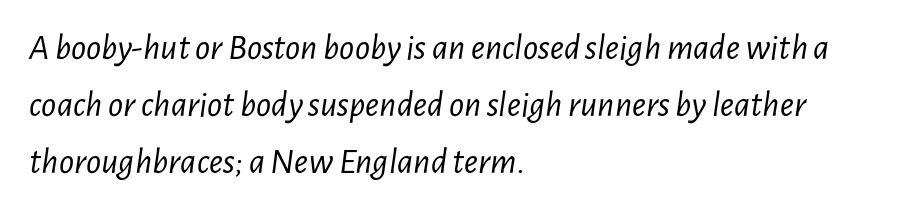
{"italic": "yes", "lean": "right", "slant_degrees": 7, "bold": "no", "weight": "light", "width": "condensed", "stroke_contrast": "low", "x_height": "medium", "monospaced": "no", "underline": "no", "align": "left", "line_spacing": "normal", "line_spacing_ratio": 1.54, "letter_spacing": "normal", "letter_spacing_em": 0.0, "glyph_px": 37}
